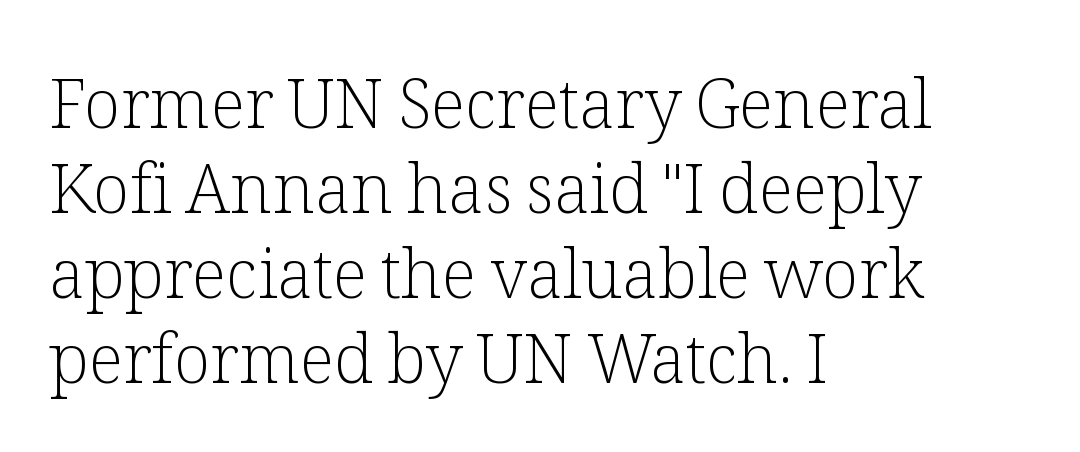
Q: Is the text bold? A: No.
Q: Is the text italic (slanted)? A: No, it is upright.
Q: Is the typeface a serif or a sans-serif typeface? A: Serif.
Q: Is the text underlined? A: No.
Q: How is the paragraph aligned? A: Left-aligned.
Q: Is the spacing between letters normal or unusually wide? A: Normal.
Q: Is the spacing between lines tight, normal or loose? A: Normal.
Q: Width (condensed, normal, or wide)? A: Normal.
Q: Stroke contrast? A: Low.
Q: x-height? A: Medium.
Q: Monospaced? A: No.
